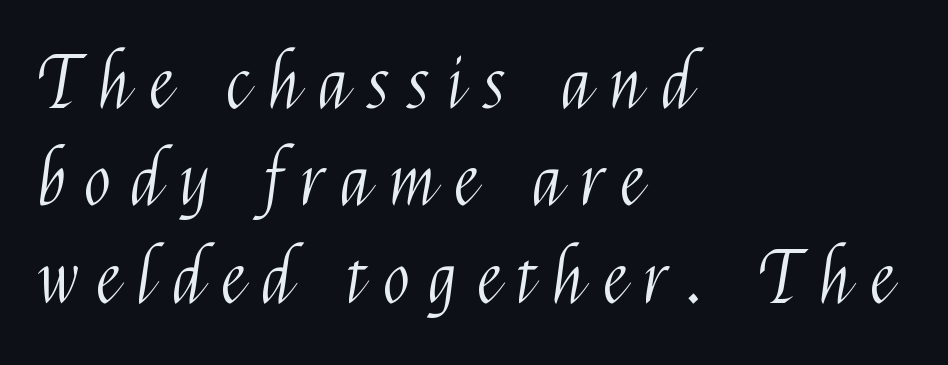
The image shows 71 px light, condensed sans-serif type; set left-aligned, normal line spacing (1.37x), unusually wide letter spacing (+0.27 em), not underlined; medium stroke contrast and a medium x-height.
